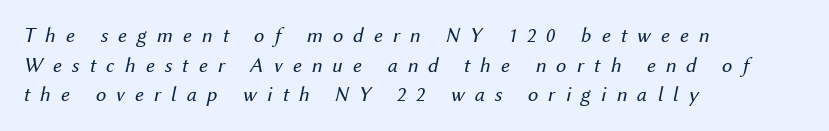
This is oblique type, the kind used for emphasis or titles. A clean baseline with only descenders dipping below it. Does the leading feel generous? No, just average. No letter is thick-stroked: the sample isn't bold. Glyph-to-glyph distance is far greater than everyday printed text. Line starts are locked; line ends wander.
